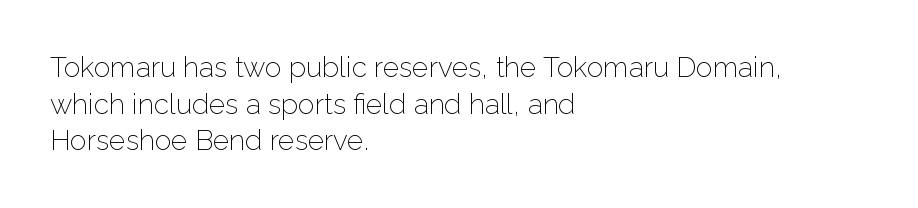
The image shows 28 px light sans-serif type, upright; set left-aligned, normal line spacing (1.31x), normal letter spacing, not underlined; low stroke contrast and a medium x-height.
